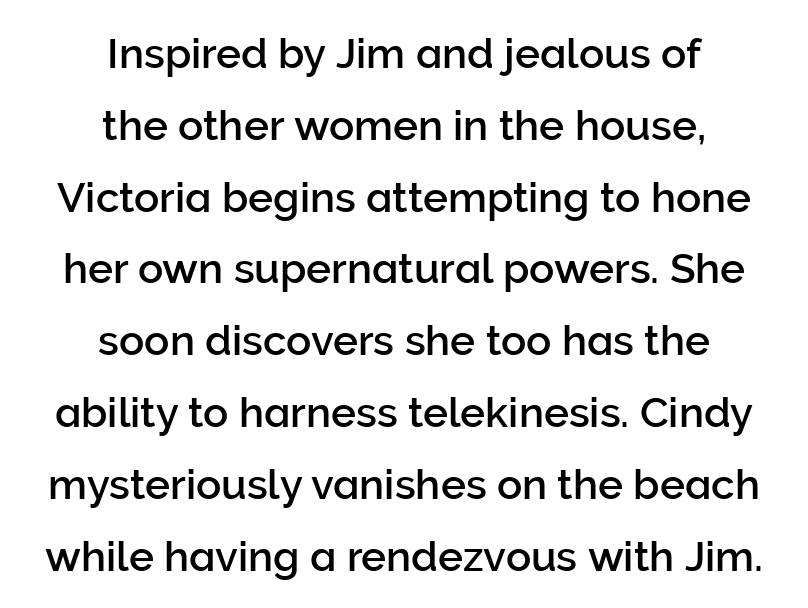
The image shows 42 px sans-serif type, upright; set centered, line spacing 1.71x, normal letter spacing, not underlined; low stroke contrast and a medium x-height.
